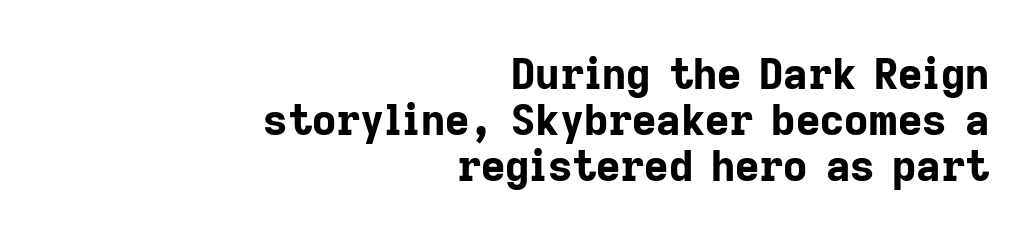
Posture: upright roman. The space between consecutive lines is stingy. Character widths vary here, with narrow letters taking less room than wide ones. Caption: standard tracking, unaltered.
